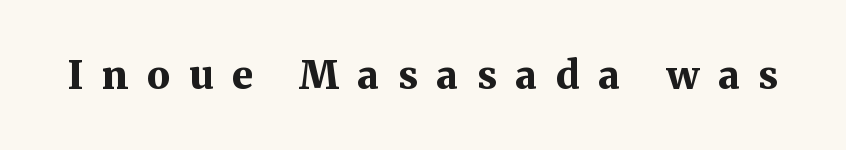
The image shows 39 px bold serif type, upright; set unusually wide letter spacing (+0.48 em), not underlined; medium stroke contrast and a medium x-height.
